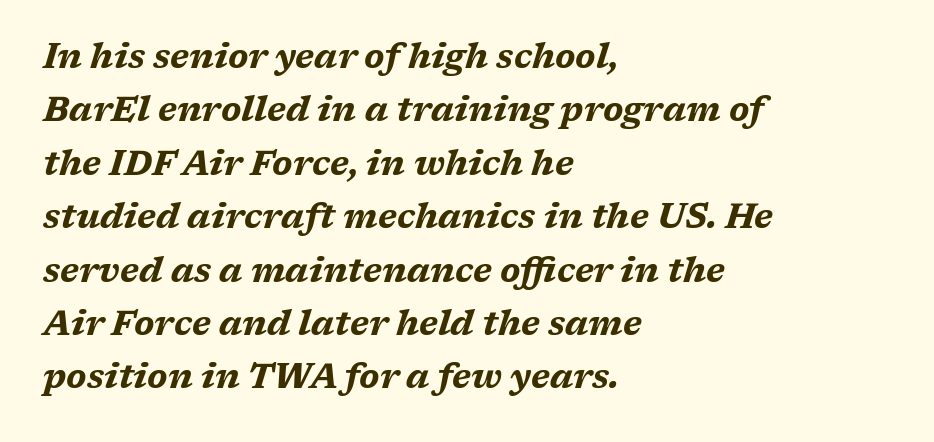
The image shows 34 px bold, wide type, italic (leaning right); set left-aligned, normal line spacing (1.57x), normal letter spacing, not underlined; medium stroke contrast and a medium x-height.
